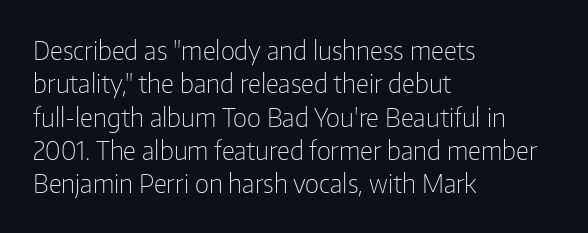
{"italic": "no", "bold": "no", "underline": "no", "align": "left", "line_spacing": "normal", "line_spacing_ratio": 1.28, "letter_spacing": "normal", "letter_spacing_em": 0.0, "glyph_px": 26}
